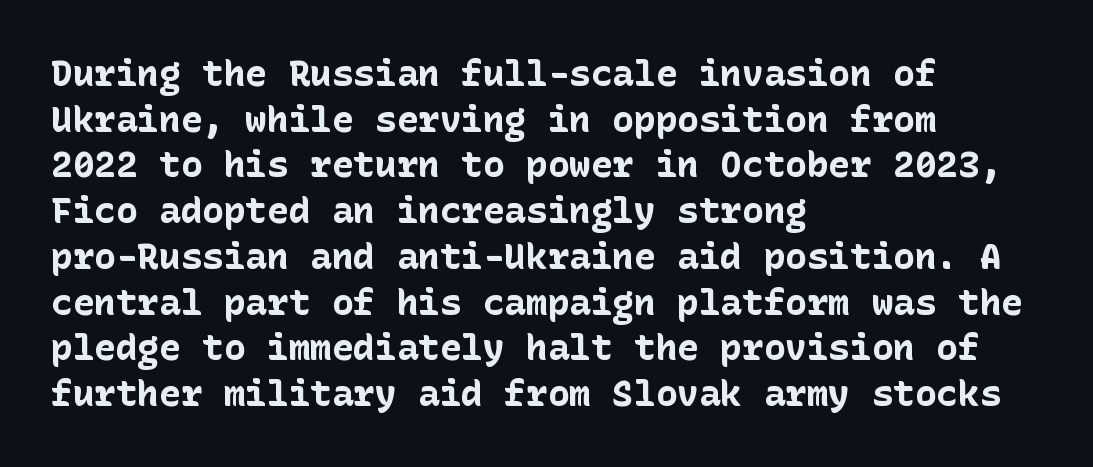
Q: Is the text bold? A: Yes.
Q: Is the text italic (slanted)? A: No, it is upright.
Q: Is the typeface a serif or a sans-serif typeface? A: Sans-serif.
Q: Is the text underlined? A: No.
Q: How is the paragraph aligned? A: Left-aligned.
Q: Is the spacing between letters normal or unusually wide? A: Normal.
Q: Is the spacing between lines tight, normal or loose? A: Normal.
Q: Width (condensed, normal, or wide)? A: Normal.
Q: Stroke contrast? A: Low.
Q: x-height? A: Medium.
